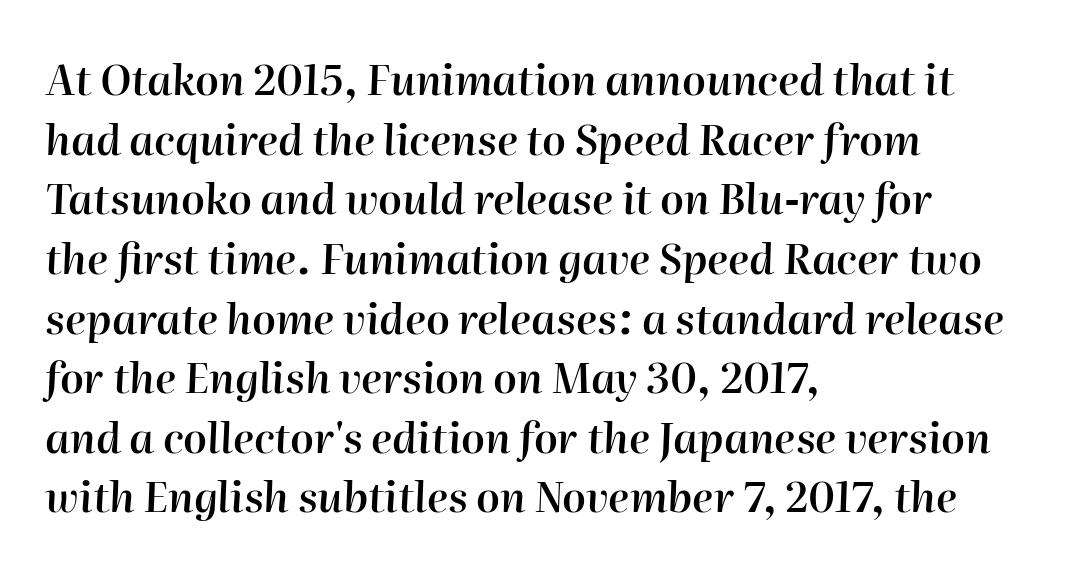
Semibold letterforms, between regular and bold. The letterforms sit shoulder to shoulder at normal distance. This sample uses an oblique cut, with every glyph tilted off the vertical. Think of a printed novel: that variable character pitch is what you see here. Each line starts at the same left margin while the right side varies. The line-height multiplier appears to be the usual default.
